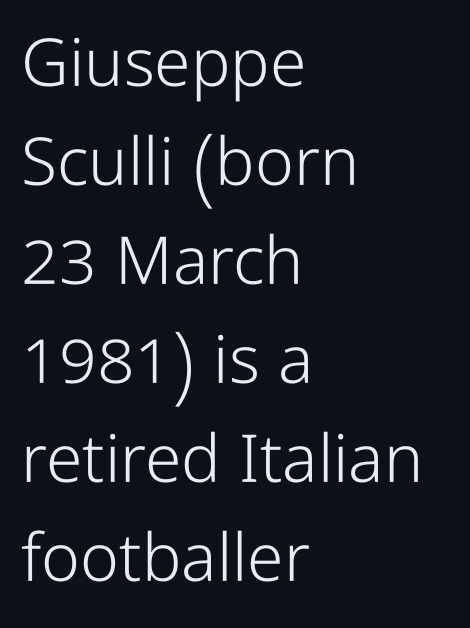
Posture: upright roman. Nobody touched the tracking dial on this one. Proportional: the letters do not fall into vertical columns. The rendering uses a moderate line-height, typical for paragraphs.
